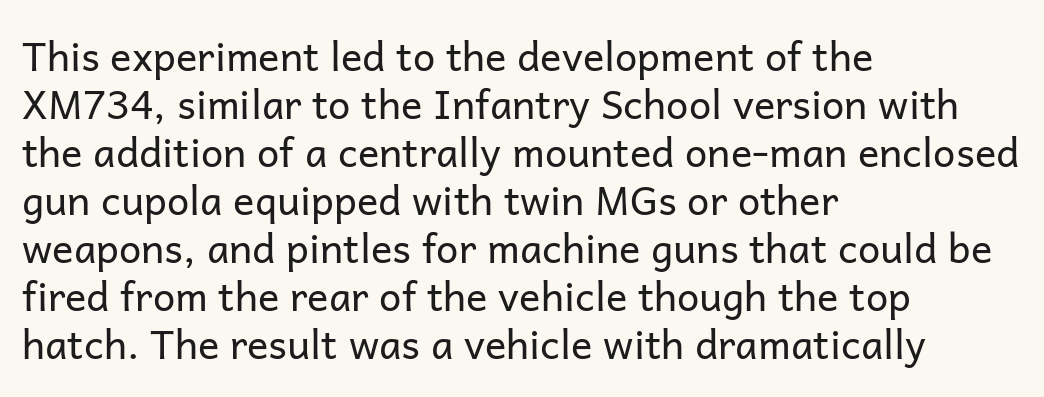
The image shows 40 px regular-weight sans-serif type, upright; set left-aligned, line spacing 1.2x, normal letter spacing, not underlined; low stroke contrast and a medium x-height.
